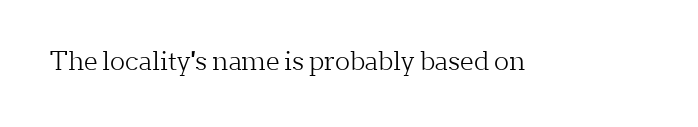
The image shows 25 px text type, upright; set normal letter spacing, not underlined.
